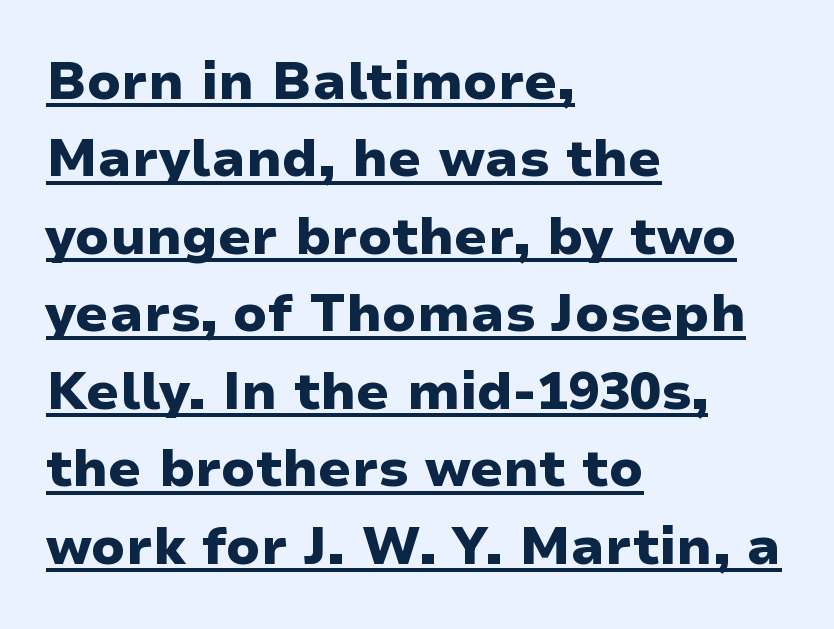
Q: Is the text bold? A: Yes.
Q: Is the text italic (slanted)? A: No, it is upright.
Q: Is the typeface a serif or a sans-serif typeface? A: Sans-serif.
Q: Is the text underlined? A: Yes.
Q: How is the paragraph aligned? A: Left-aligned.
Q: Is the spacing between letters normal or unusually wide? A: Normal.
Q: Is the spacing between lines tight, normal or loose? A: Normal.
Q: Width (condensed, normal, or wide)? A: Wide.
Q: Stroke contrast? A: Low.
Q: x-height? A: Medium.
Q: Monospaced? A: No.
